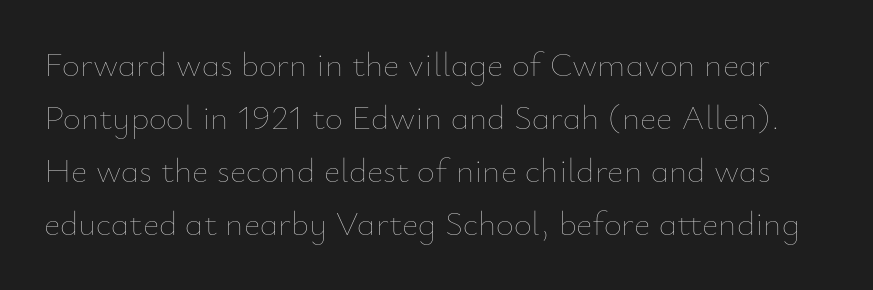
{"italic": "no", "bold": "no", "weight": "thin", "width": "normal", "stroke_contrast": "low", "x_height": "small", "monospaced": "no", "underline": "no", "line_spacing": "normal", "line_spacing_ratio": 1.51, "letter_spacing": "normal", "letter_spacing_em": 0.0, "glyph_px": 35}
